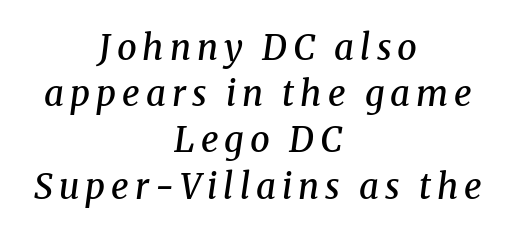
{"serif": "yes", "italic": "yes", "lean": "right", "slant_degrees": 8, "bold": "semi", "weight": "semibold", "width": "normal", "stroke_contrast": "medium", "x_height": "medium", "monospaced": "no", "underline": "no", "align": "center", "line_spacing": "normal", "line_spacing_ratio": 1.32, "glyph_px": 35}
